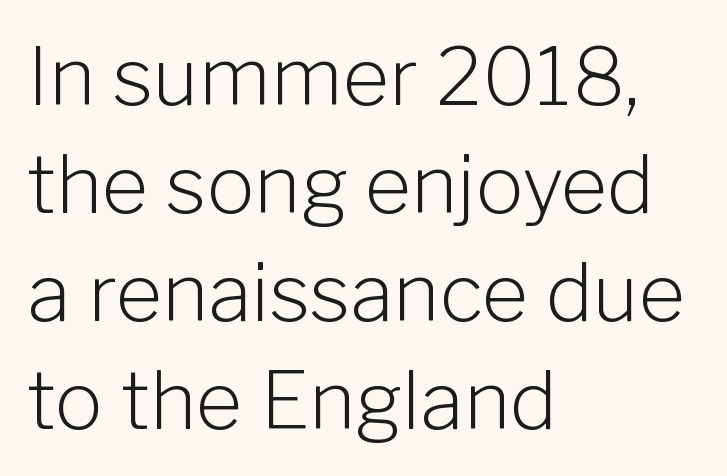
{"serif": "no", "italic": "no", "bold": "no", "weight": "light", "width": "normal", "stroke_contrast": "low", "x_height": "medium", "monospaced": "no", "underline": "no", "align": "left", "line_spacing": "normal", "line_spacing_ratio": 1.35, "letter_spacing": "normal", "letter_spacing_em": 0.0, "glyph_px": 80}
